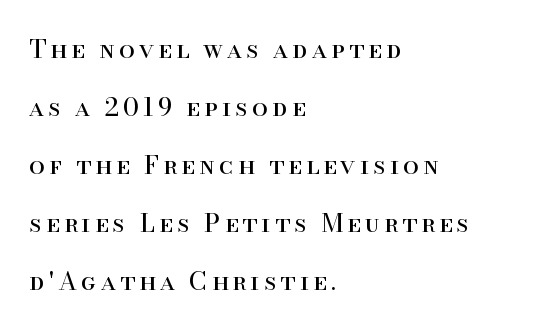
Quick note: underline off. These lines are set flush left with a ragged right edge. The lettering stays uniformly vertical, giving the passage a roman look. Horizontal bands of white between lines are thick stripes.
